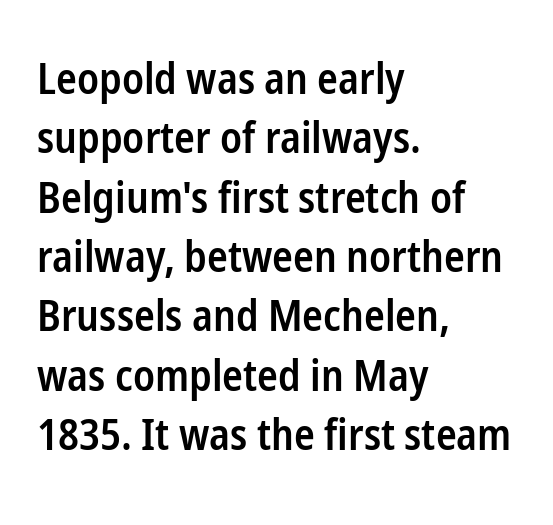
{"serif": "no", "italic": "no", "bold": "semi", "weight": "semibold", "width": "condensed", "stroke_contrast": "low", "x_height": "medium", "monospaced": "no", "underline": "no", "align": "left", "line_spacing": "normal", "line_spacing_ratio": 1.38, "letter_spacing": "normal", "letter_spacing_em": 0.0, "glyph_px": 43}
